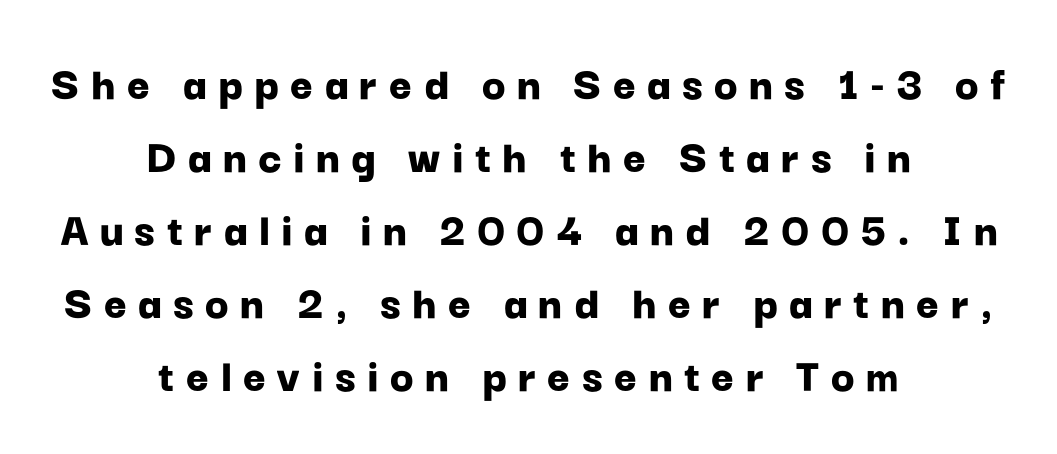
The image shows 49 px bold sans-serif type, upright; set centered, normal line spacing (1.49x), unusually wide letter spacing (+0.23 em), not underlined; low stroke contrast and a medium x-height.
